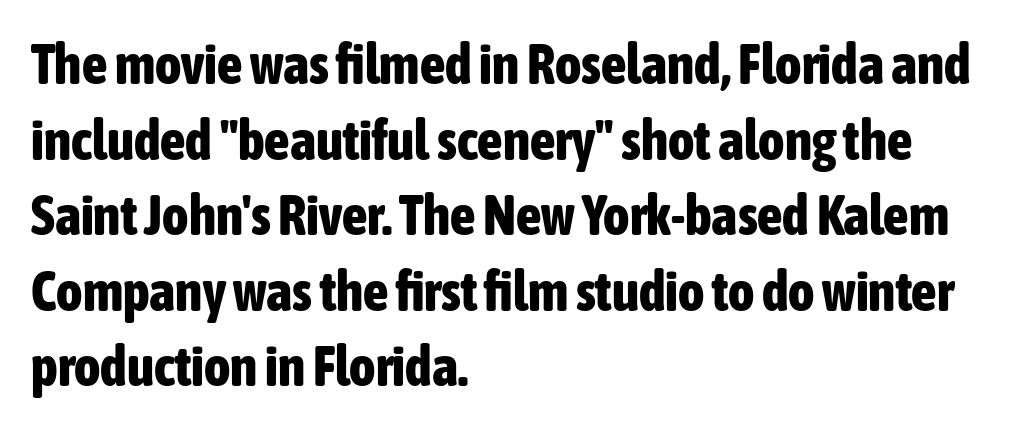
Q: Is the text bold? A: Yes.
Q: Is the text italic (slanted)? A: No, it is upright.
Q: Is the typeface a serif or a sans-serif typeface? A: Sans-serif.
Q: Is the text underlined? A: No.
Q: How is the paragraph aligned? A: Left-aligned.
Q: Is the spacing between letters normal or unusually wide? A: Normal.
Q: Is the spacing between lines tight, normal or loose? A: Normal.
Q: Width (condensed, normal, or wide)? A: Condensed.
Q: Stroke contrast? A: Low.
Q: x-height? A: Medium.
Q: Monospaced? A: No.
